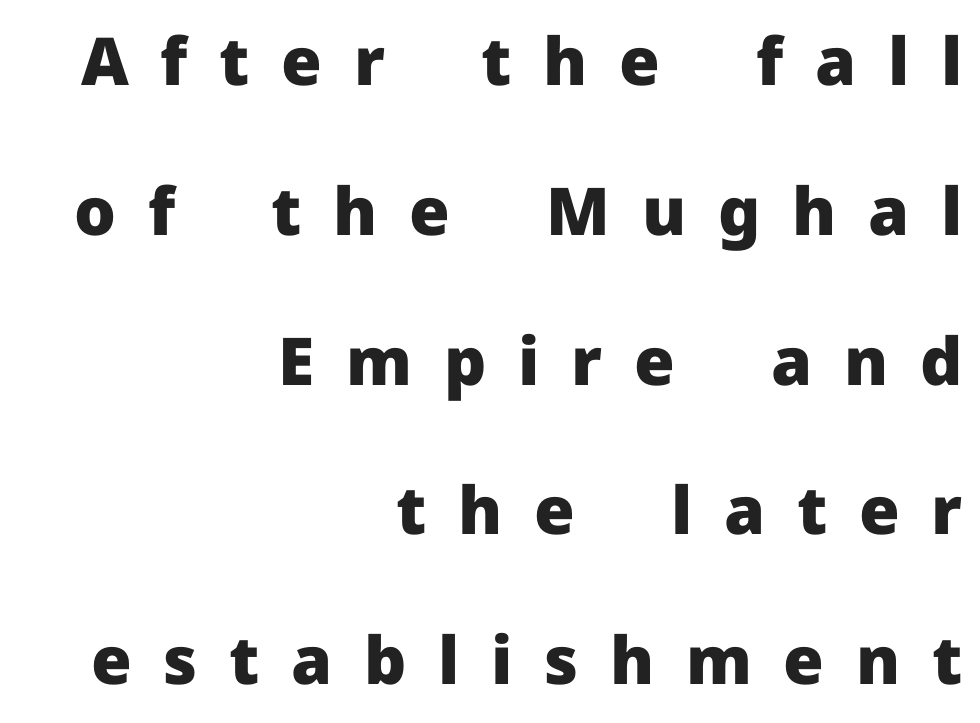
Q: Is the text bold? A: Yes.
Q: Is the text italic (slanted)? A: No, it is upright.
Q: Is the typeface a serif or a sans-serif typeface? A: Sans-serif.
Q: Is the text underlined? A: No.
Q: How is the paragraph aligned? A: Right-aligned.
Q: Is the spacing between letters normal or unusually wide? A: Unusually wide.
Q: Is the spacing between lines tight, normal or loose? A: Loose.
Q: Width (condensed, normal, or wide)? A: Normal.
Q: Stroke contrast? A: Low.
Q: x-height? A: Medium.
Q: Monospaced? A: No.
